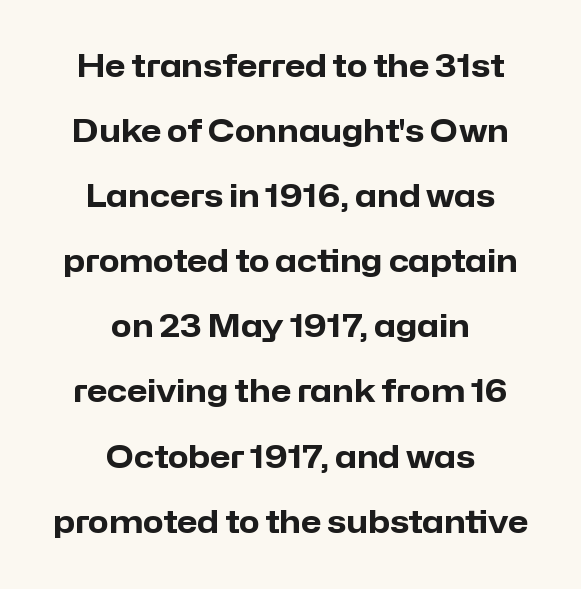
The image shows 30 px heavy sans-serif type, upright; set centered, loose line spacing (2.17x), normal letter spacing, not underlined; low stroke contrast and a medium x-height.
